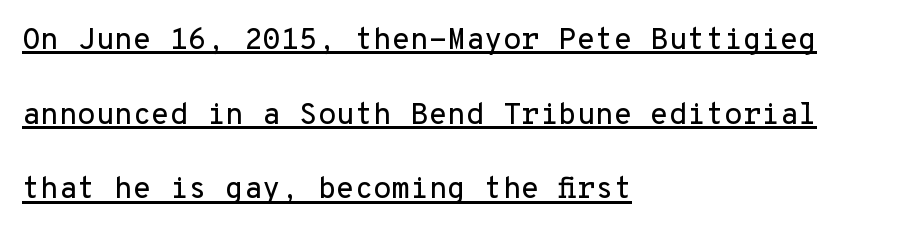
The image shows 30 px sans-serif type, upright, monospaced; set left-aligned, loose line spacing (2.49x), normal letter spacing, underlined; low stroke contrast and a medium x-height.
